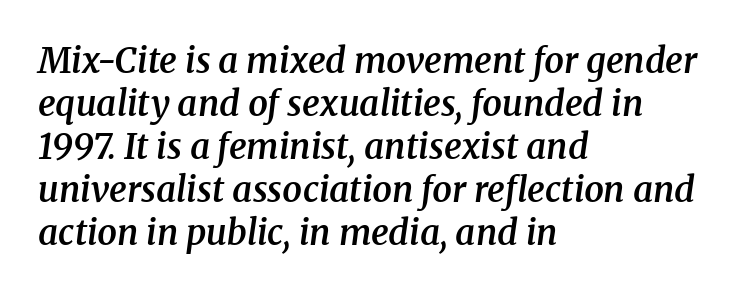
{"serif": "yes", "italic": "yes", "lean": "right", "slant_degrees": 8, "bold": "semi", "weight": "semibold", "width": "normal", "stroke_contrast": "medium", "x_height": "medium", "monospaced": "no", "underline": "no", "align": "left", "line_spacing_ratio": 1.23, "letter_spacing": "normal", "letter_spacing_em": 0.0, "glyph_px": 35}
